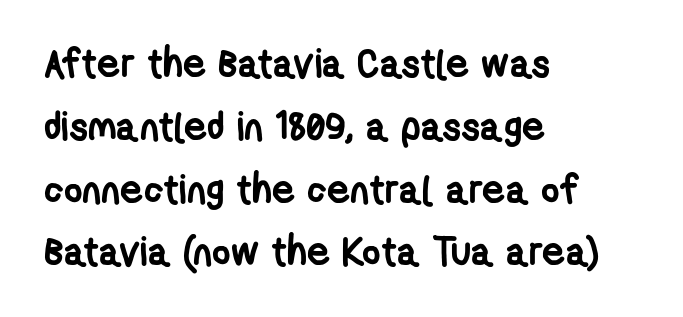
The image shows 40 px semibold, condensed sans-serif type; set left-aligned, normal line spacing (1.57x), normal letter spacing, not underlined; low stroke contrast and a medium x-height.
